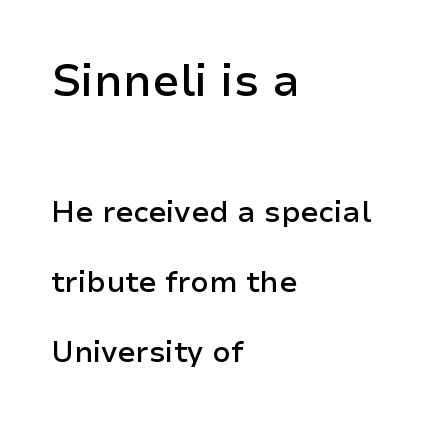
Q: Is the text bold? A: Semi-bold.
Q: Is the text italic (slanted)? A: No, it is upright.
Q: Is the typeface a serif or a sans-serif typeface? A: Sans-serif.
Q: Is the text underlined? A: No.
Q: How is the paragraph aligned? A: Left-aligned.
Q: Is the spacing between letters normal or unusually wide? A: Normal.
Q: Is the spacing between lines tight, normal or loose? A: Loose.
Q: Which block of text is set in a larger size, the first (top) or the second (bottom)? A: The first (top) one.
Q: Width (condensed, normal, or wide)? A: Normal.
Q: Stroke contrast? A: Low.
Q: x-height? A: Medium.
Q: Monospaced? A: No.
